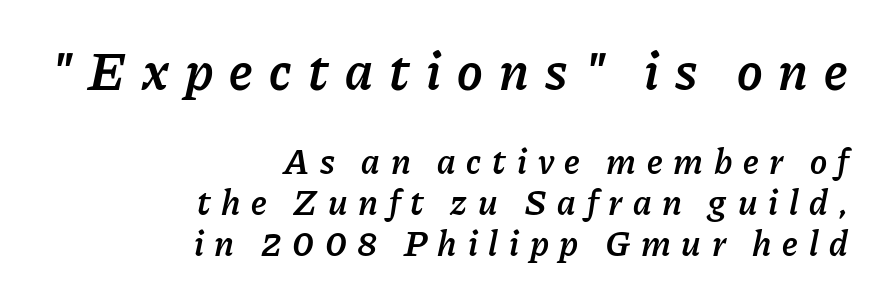
Each word looks stretched out because of the extra space between its letters. Style check: oblique. This sample has the flowing, uneven cadence of proportional lettering. Does the weight exceed regular? Yes, but only to semibold. Any mark beneath the type? The region is blank. The setting favours the right margin, as signatures and pull-quotes sometimes do.
